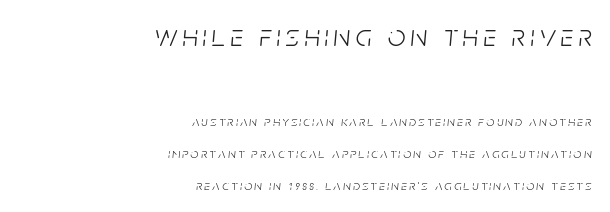
Each letter keeps its own natural width here, so spacing adapts to shape. Descenders hang freely into open space. Summary of vertical rhythm: relaxed, with wide interline spacing. Horizontally, the lines are justified to the trailing edge only. Is this a heavy cut? Hardly; it is regular or lighter. The rendering shrinks the type as you move from the upper chunk to the lower.
